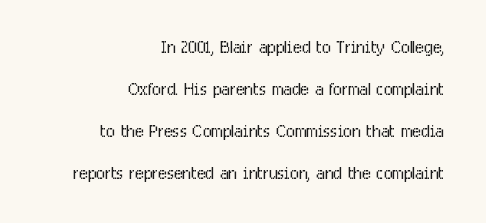
{"italic": "no", "bold": "no", "underline": "no", "align": "right", "line_spacing_ratio": 1.82, "letter_spacing": "normal", "letter_spacing_em": 0.0, "glyph_px": 23}
